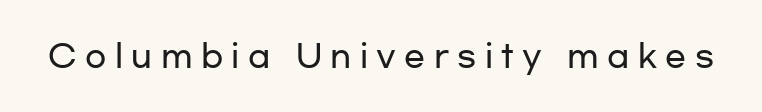
{"serif": "no", "italic": "no", "width": "wide", "stroke_contrast": "low", "x_height": "medium", "monospaced": "no", "underline": "no", "letter_spacing": "wide", "letter_spacing_em": 0.27, "glyph_px": 31}
